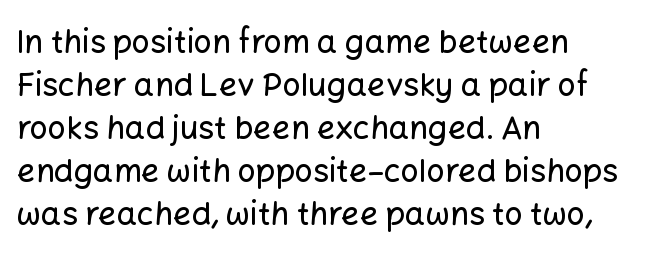
The letters stand straight up with perfectly vertical stems. Compared with typical paragraphs, the rows here are spaced about the same. Reading down the block, your eye returns to a fixed left position each line. Check where the strokes stop: nothing finishes them off — pure sans. Words appear dense and cohesive because spacing is normal.
